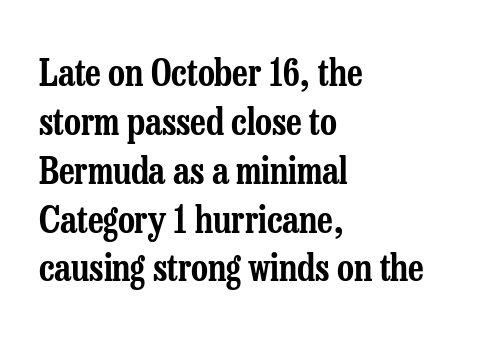
Q: Is the text italic (slanted)? A: No, it is upright.
Q: Is the typeface a serif or a sans-serif typeface? A: Serif.
Q: Is the text underlined? A: No.
Q: How is the paragraph aligned? A: Left-aligned.
Q: Is the spacing between letters normal or unusually wide? A: Normal.
Q: Is the spacing between lines tight, normal or loose? A: Normal.
Q: Width (condensed, normal, or wide)? A: Condensed.
Q: Stroke contrast? A: Low.
Q: x-height? A: Medium.
Q: Monospaced? A: No.
